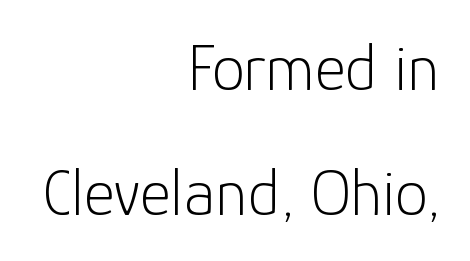
The image shows 66 px light sans-serif type, upright; set right-aligned, loose line spacing (1.9x), normal letter spacing, not underlined; low stroke contrast and a medium x-height.
